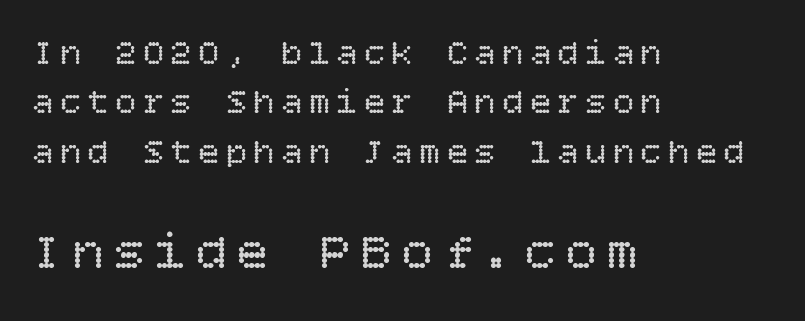
Two sizes are in play, and the larger belongs to the second block. This is the regular roman posture of the typeface. The designer left line spacing at the default. Honestly, there is no underline to notice here at all. Teacher's note: observe the even left margin — that is flush-left alignment. The typesetting does not lean heavy: it is not bold.
